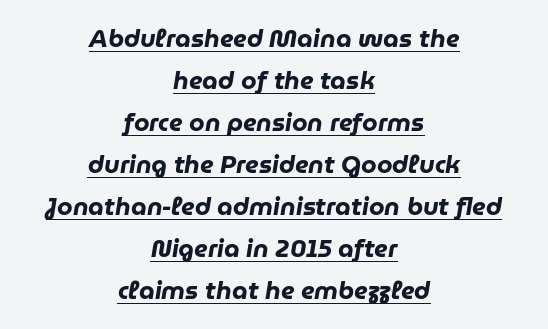
Q: Is the text bold? A: Yes.
Q: Is the text italic (slanted)? A: Yes, it leans right by about 9 degrees.
Q: Is the text underlined? A: Yes.
Q: How is the paragraph aligned? A: Centered.
Q: Is the spacing between letters normal or unusually wide? A: Normal.
Q: Is the spacing between lines tight, normal or loose? A: Normal.
